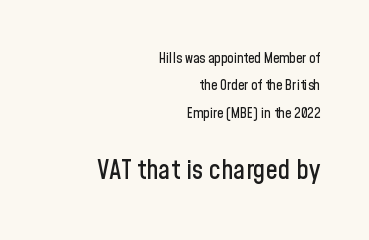
{"italic": "no", "underline": "no", "align": "right", "line_spacing": "loose", "line_spacing_ratio": 1.95, "letter_spacing": "normal", "letter_spacing_em": 0.0, "larger_block": "second", "size_ratio": 1.93, "glyph_px": 27}
